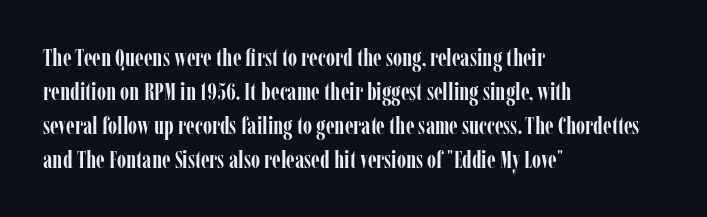
The image shows 24 px bold type, upright; set left-aligned, normal line spacing (1.41x), normal letter spacing, not underlined.
